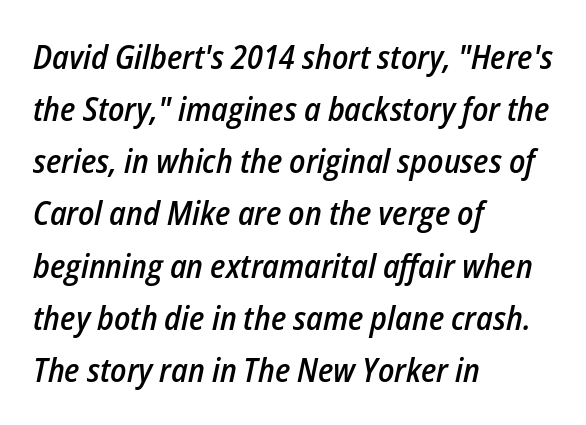
Designer's note — italics engaged. Compared with typical paragraphs, the rows here are spaced about the same. Only glyphs here, with clear space below each row. Compared with a centered layout, this one pins lines to the left instead.
